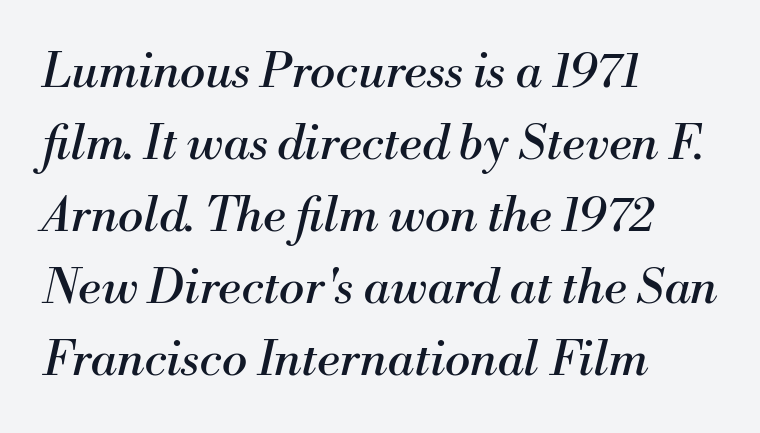
{"serif": "yes", "italic": "yes", "lean": "right", "slant_degrees": 13, "bold": "no", "weight": "regular", "width": "normal", "stroke_contrast": "medium", "x_height": "small", "monospaced": "no", "underline": "no", "align": "left", "line_spacing": "normal", "line_spacing_ratio": 1.5, "letter_spacing": "normal", "letter_spacing_em": 0.0, "glyph_px": 48}
